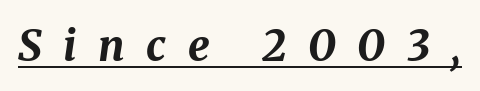
The image shows 43 px bold type, italic (leaning right); set unusually wide letter spacing (+0.5 em), underlined; medium stroke contrast and a medium x-height.
